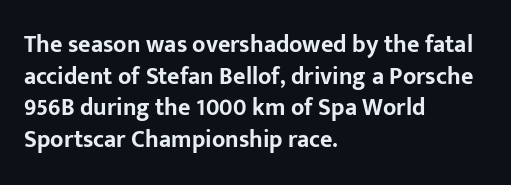
{"italic": "no", "bold": "yes", "underline": "no", "align": "left", "line_spacing": "normal", "line_spacing_ratio": 1.32, "letter_spacing": "normal", "letter_spacing_em": 0.0, "glyph_px": 24}
